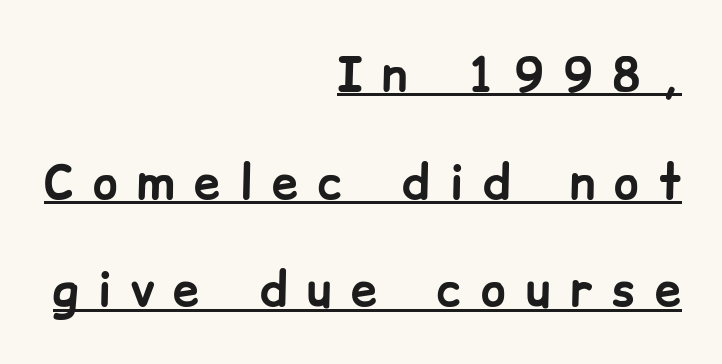
{"serif": "no", "italic": "no", "bold": "yes", "weight": "bold", "width": "normal", "stroke_contrast": "low", "x_height": "medium", "monospaced": "no", "underline": "yes", "align": "right", "line_spacing": "loose", "line_spacing_ratio": 2.29, "letter_spacing": "wide", "letter_spacing_em": 0.42, "glyph_px": 47}
